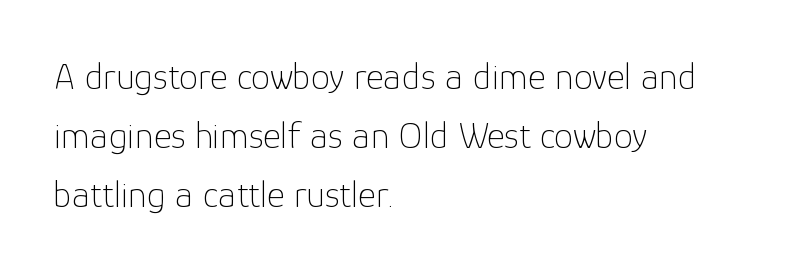
Q: Is the text bold? A: No.
Q: Is the text italic (slanted)? A: No, it is upright.
Q: Is the typeface a serif or a sans-serif typeface? A: Sans-serif.
Q: Is the text underlined? A: No.
Q: How is the paragraph aligned? A: Left-aligned.
Q: Is the spacing between letters normal or unusually wide? A: Normal.
Q: Is the spacing between lines tight, normal or loose? A: Normal.
Q: Width (condensed, normal, or wide)? A: Normal.
Q: Stroke contrast? A: Low.
Q: x-height? A: Medium.
Q: Monospaced? A: No.
